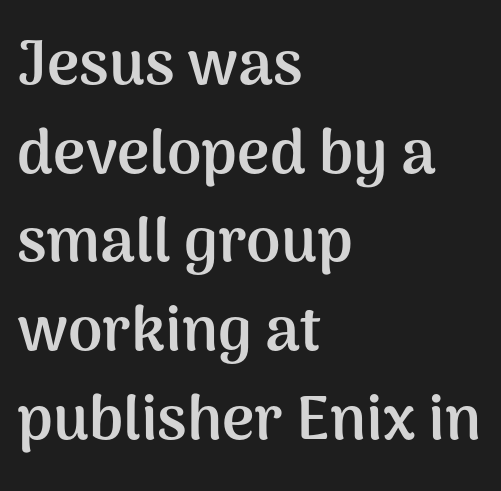
{"serif": "no", "italic": "no", "bold": "yes", "weight": "semibold", "width": "normal", "stroke_contrast": "medium", "x_height": "medium", "monospaced": "no", "underline": "no", "align": "left", "line_spacing": "normal", "line_spacing_ratio": 1.43, "letter_spacing": "normal", "letter_spacing_em": 0.0, "glyph_px": 62}
